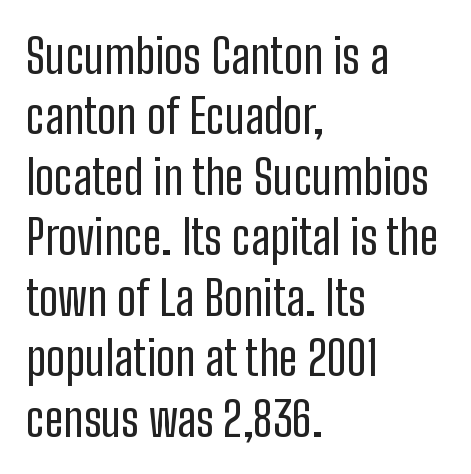
Compared with typical paragraphs, the rows here are spaced about the same. Italic: no, the glyphs are upright roman. Unlike a traditional serif, this face leaves its strokes unadorned. The zone under the glyphs is completely vacant.
